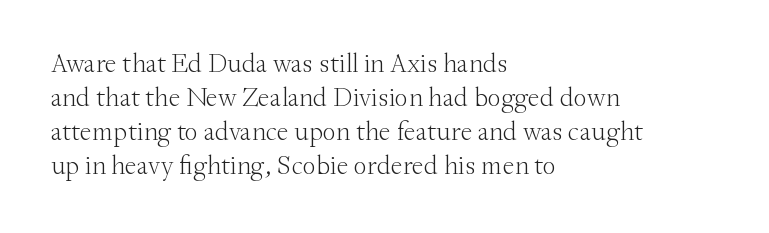
Q: Is the text bold? A: No.
Q: Is the text italic (slanted)? A: No, it is upright.
Q: Is the text underlined? A: No.
Q: How is the paragraph aligned? A: Left-aligned.
Q: Is the spacing between letters normal or unusually wide? A: Normal.
Q: Is the spacing between lines tight, normal or loose? A: Normal.
